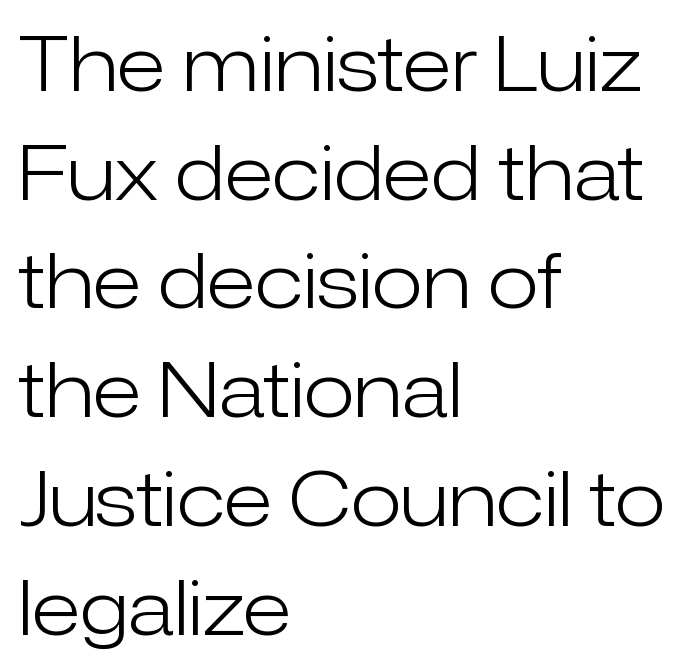
There is no visible air inserted between adjacent glyphs. Rendered with straight, roman letterforms. The ragged edge is on the right, which tells us the setting is flush left. Anything drawn beneath the words? Only blank space.
